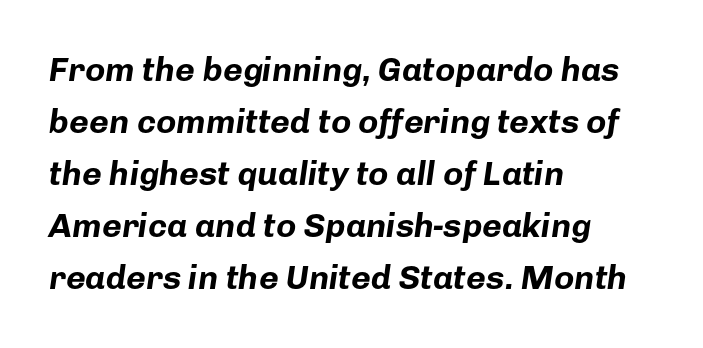
The image shows 34 px bold type, italic (leaning right); set left-aligned, normal line spacing (1.53x), normal letter spacing, not underlined; low stroke contrast and a medium x-height.
